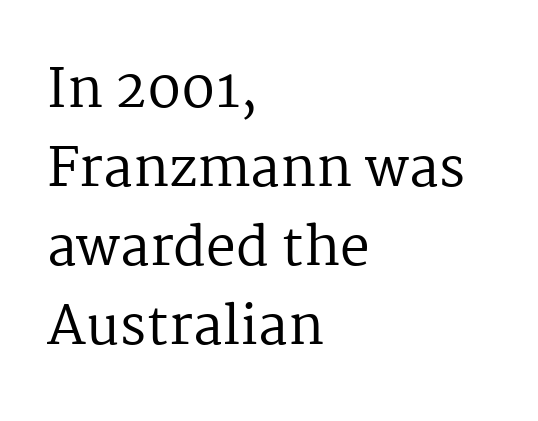
A normal amount of white space separates one row of letters from the next. The glyphs in this specimen are seriffed. Each word holds together tightly as a unit, with standard inter-letter gaps. Horizontal alignment here is leftward, the default for most running prose.
